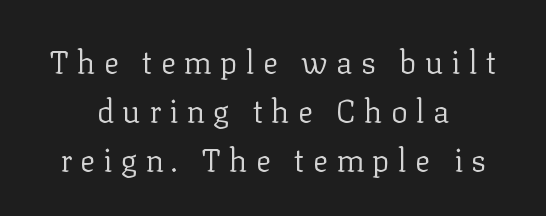
The image shows 31 px regular-weight serif type, upright; set centered, normal line spacing (1.58x), unusually wide letter spacing (+0.27 em), not underlined; low stroke contrast and a medium x-height.
